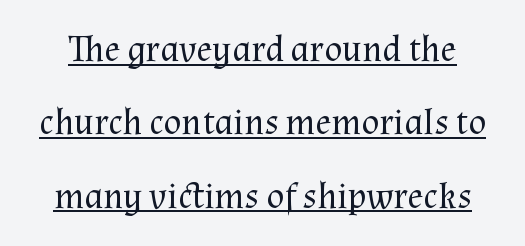
The image shows 37 px regular-weight type, upright; set loose line spacing (1.98x), normal letter spacing, underlined; medium stroke contrast and a medium x-height.
